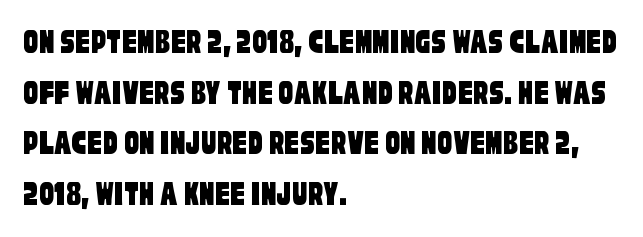
All the whitespace from short lines collects on the right. The rendering uses natural spacing where letterforms have individual widths. Is there much room between lines? A standard amount, neither cramped nor airy. Short note: letters normally spaced.
